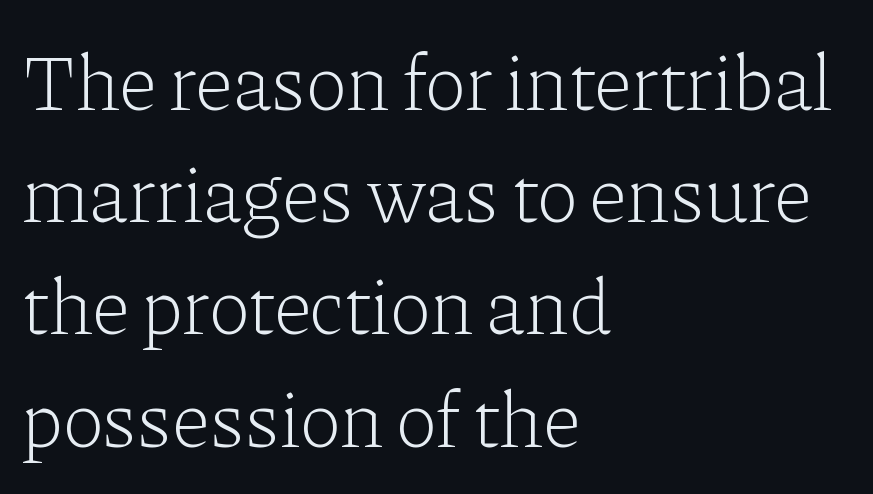
Q: Is the text bold? A: No.
Q: Is the text italic (slanted)? A: No, it is upright.
Q: Is the typeface a serif or a sans-serif typeface? A: Serif.
Q: Is the text underlined? A: No.
Q: How is the paragraph aligned? A: Left-aligned.
Q: Is the spacing between letters normal or unusually wide? A: Normal.
Q: Is the spacing between lines tight, normal or loose? A: Normal.
Q: Width (condensed, normal, or wide)? A: Normal.
Q: Stroke contrast? A: Low.
Q: x-height? A: Medium.
Q: Monospaced? A: No.
